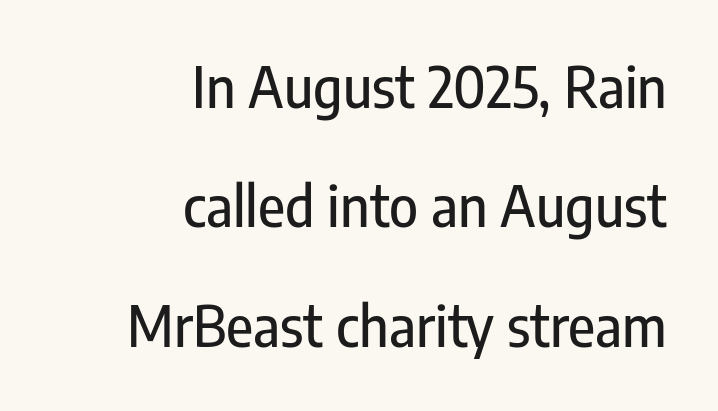
Notice how the stems are strictly vertical — no italics here. If you drew a ruler down the right edge, every line would touch it. The gap between lines stays unmarked. Letter spacing: default.
